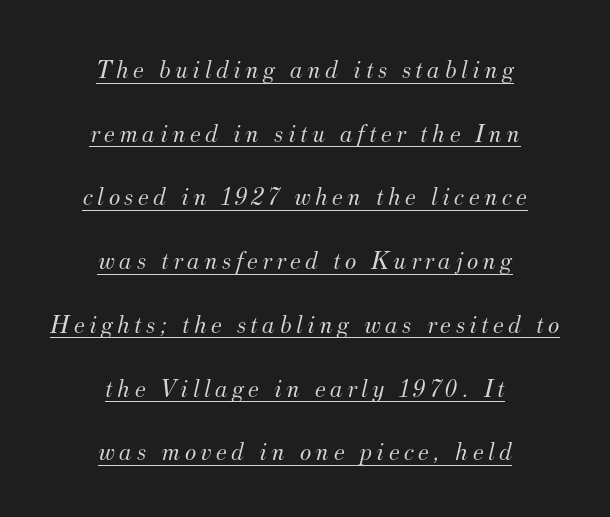
Q: Is the text bold? A: No.
Q: Is the text italic (slanted)? A: Yes, it leans right by about 12 degrees.
Q: Is the text underlined? A: Yes.
Q: How is the paragraph aligned? A: Centered.
Q: Is the spacing between lines tight, normal or loose? A: Loose.
